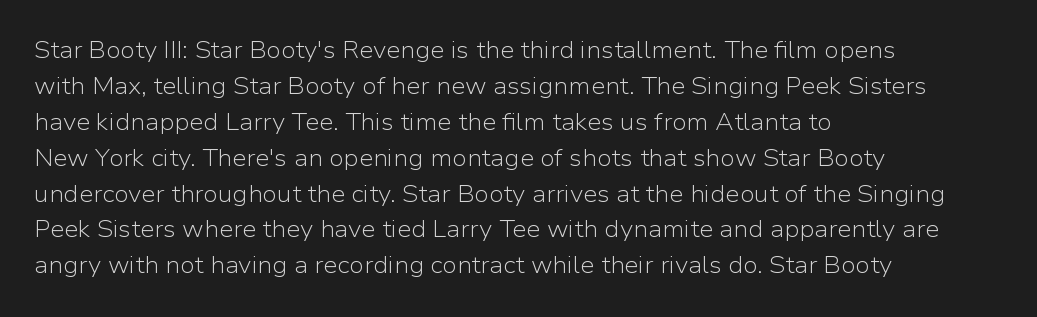
The image shows 23 px text type, upright; set left-aligned, normal line spacing (1.56x), normal letter spacing, not underlined.
